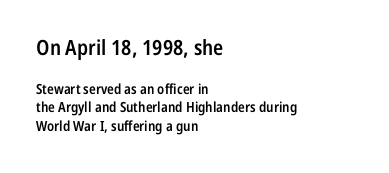
This rendering features lettering with no underline. As a designer I'd log this as weight 600, semibold. Every row of glyphs begins at an identical x-position on the left. This sample uses plain, unmodified letter spacing. The earlier block is typeset at a bigger size than the later block. The space between consecutive lines is moderate.
